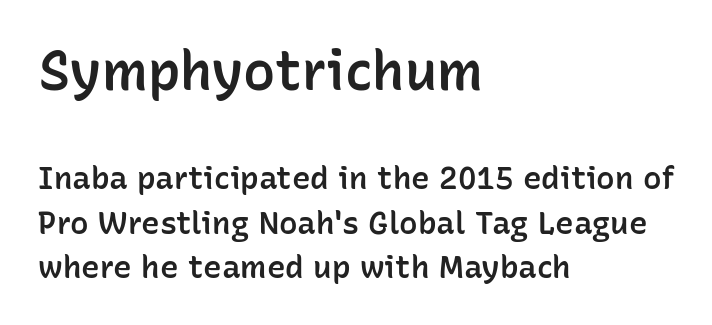
Q: Is the text bold? A: Semi-bold.
Q: Is the text italic (slanted)? A: No, it is upright.
Q: Is the typeface a serif or a sans-serif typeface? A: Sans-serif.
Q: Is the text underlined? A: No.
Q: How is the paragraph aligned? A: Left-aligned.
Q: Is the spacing between letters normal or unusually wide? A: Normal.
Q: Is the spacing between lines tight, normal or loose? A: Normal.
Q: Which block of text is set in a larger size, the first (top) or the second (bottom)? A: The first (top) one.
Q: Width (condensed, normal, or wide)? A: Normal.
Q: Stroke contrast? A: Low.
Q: x-height? A: Medium.
Q: Monospaced? A: No.
